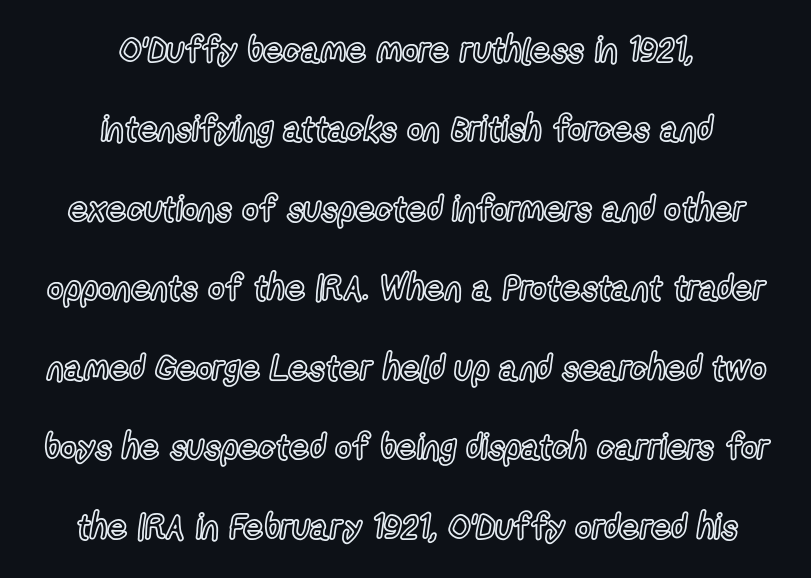
These lines keep a tight, regular rhythm from letter to letter. Varying glyph widths throughout — classic text-font behaviour. Interline gaps are noticeably wide in this sample. Any mark beneath the type? The region is blank. Each line is balanced around a shared central axis.
